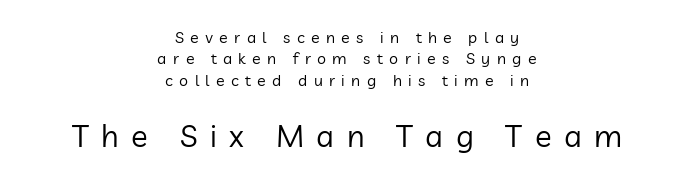
{"serif": "no", "italic": "no", "bold": "no", "weight": "regular", "width": "normal", "stroke_contrast": "low", "x_height": "medium", "monospaced": "no", "underline": "no", "align": "center", "line_spacing": "normal", "line_spacing_ratio": 1.33, "letter_spacing": "wide", "letter_spacing_em": 0.4, "larger_block": "second", "size_ratio": 1.94, "glyph_px": 31}
